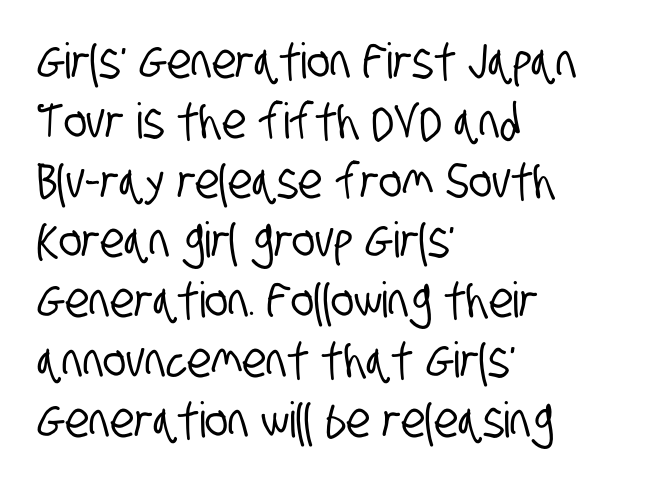
The image shows 49 px condensed sans-serif type; set left-aligned, line spacing 1.22x, normal letter spacing, not underlined; low stroke contrast and a large x-height.
